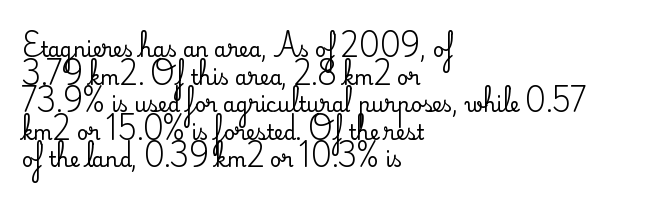
The image shows 20 px text type, upright; set left-aligned, normal line spacing (1.38x), normal letter spacing, not underlined.
